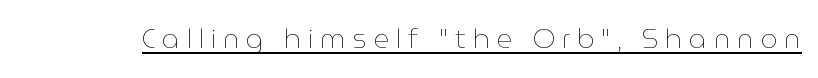
Does the lettering tilt? It doesn't — this is upright. Is the stroke heavy? The answer is a plain regular-or-lighter. Tracking here is generous; glyphs stand well apart from one another. The typesetter has applied underlining to the passage shown.
